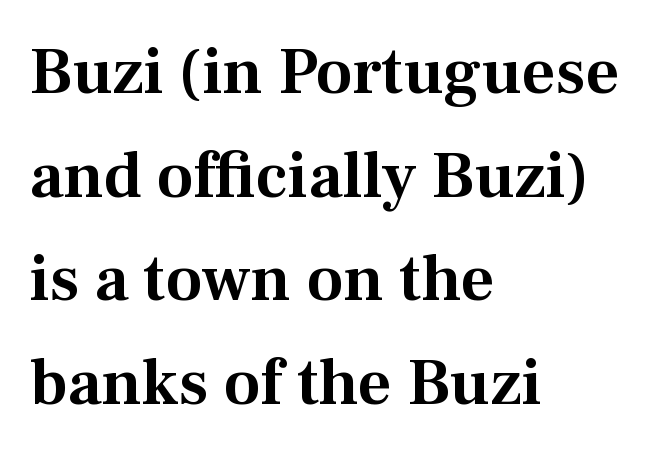
The image shows 66 px serif type, upright; set left-aligned, normal line spacing (1.57x), normal letter spacing, not underlined; medium stroke contrast and a medium x-height.
